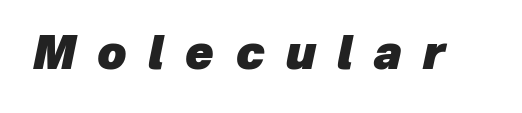
Q: Is the text bold? A: Yes.
Q: Is the text italic (slanted)? A: Yes, it leans right by about 12 degrees.
Q: Is the text underlined? A: No.
Q: Is the spacing between letters normal or unusually wide? A: Unusually wide.
Q: Width (condensed, normal, or wide)? A: Normal.
Q: Stroke contrast? A: Low.
Q: x-height? A: Medium.
Q: Monospaced? A: No.
